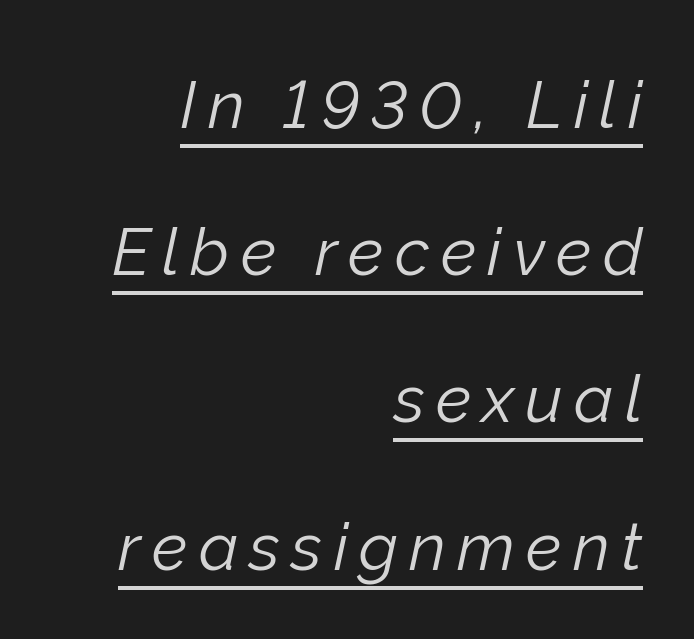
The image shows 66 px light type, italic (leaning right); set right-aligned, loose line spacing (2.23x), underlined; low stroke contrast and a medium x-height.
